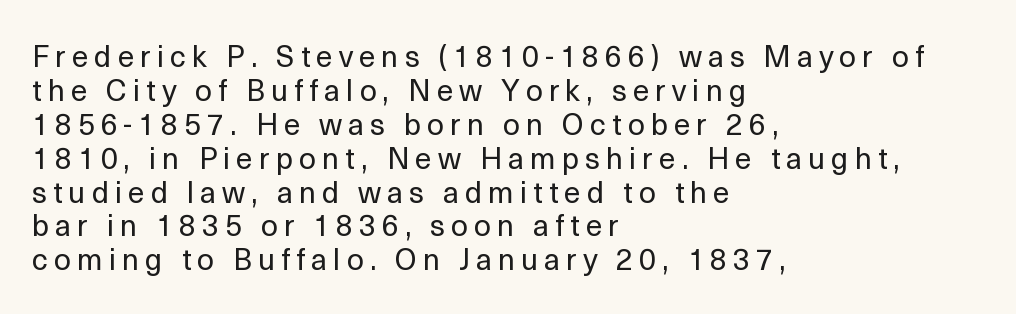
The zone under the glyphs is completely vacant. The tracking jumps out immediately: characters are airy and widely separated. In terms of leading, this rendering errs on the cramped side. Each letter keeps its own natural width here, so spacing adapts to shape.
